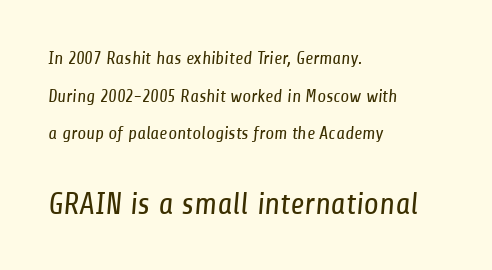
Caption: multi-line text, flush left, ragged right. Between these two stacked blocks, the lower one wins on size. Think of a printed novel: that variable character pitch is what you see here. Ink coverage per letter is moderate at most. Is this a sans? Yes — the strokes have no serifs. Here the glyphs are tracked normally, forming tight word shapes.
